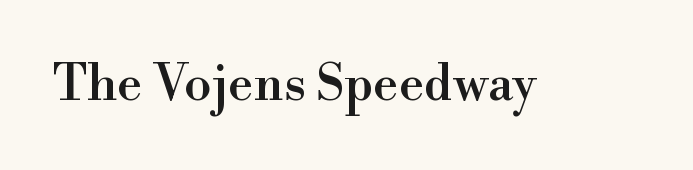
The image shows 50 px serif type, upright; set normal letter spacing, not underlined; high stroke contrast and a small x-height.
